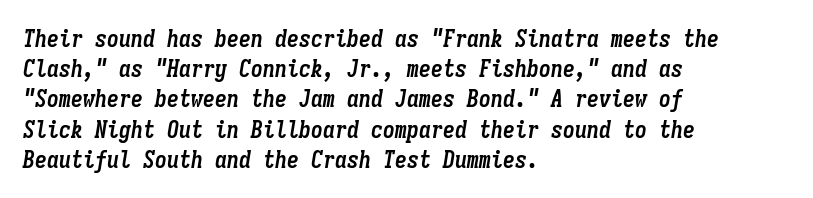
{"italic": "yes", "lean": "right", "slant_degrees": 9, "bold": "yes", "underline": "no", "align": "left", "line_spacing": "normal", "line_spacing_ratio": 1.26, "letter_spacing": "normal", "letter_spacing_em": 0.0, "glyph_px": 24}
